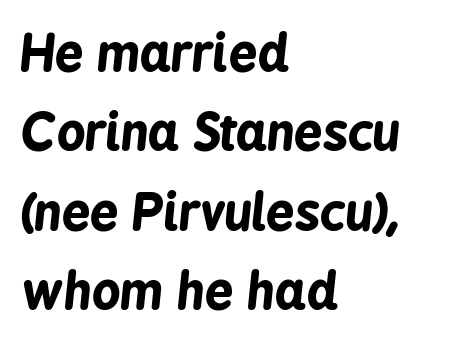
Q: Is the text bold? A: Yes.
Q: Is the text italic (slanted)? A: Yes, it leans right by about 6 degrees.
Q: Is the text underlined? A: No.
Q: How is the paragraph aligned? A: Left-aligned.
Q: Is the spacing between letters normal or unusually wide? A: Normal.
Q: Is the spacing between lines tight, normal or loose? A: Normal.
Q: Width (condensed, normal, or wide)? A: Condensed.
Q: Stroke contrast? A: Low.
Q: x-height? A: Medium.
Q: Monospaced? A: No.
